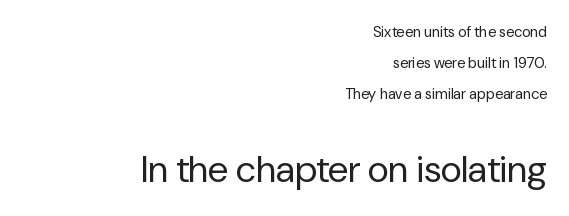
Q: Is the text bold? A: No.
Q: Is the text italic (slanted)? A: No, it is upright.
Q: Is the typeface a serif or a sans-serif typeface? A: Sans-serif.
Q: Is the text underlined? A: No.
Q: How is the paragraph aligned? A: Right-aligned.
Q: Is the spacing between letters normal or unusually wide? A: Normal.
Q: Is the spacing between lines tight, normal or loose? A: Loose.
Q: Which block of text is set in a larger size, the first (top) or the second (bottom)? A: The second (bottom) one.
Q: Width (condensed, normal, or wide)? A: Normal.
Q: Stroke contrast? A: Low.
Q: x-height? A: Medium.
Q: Monospaced? A: No.
